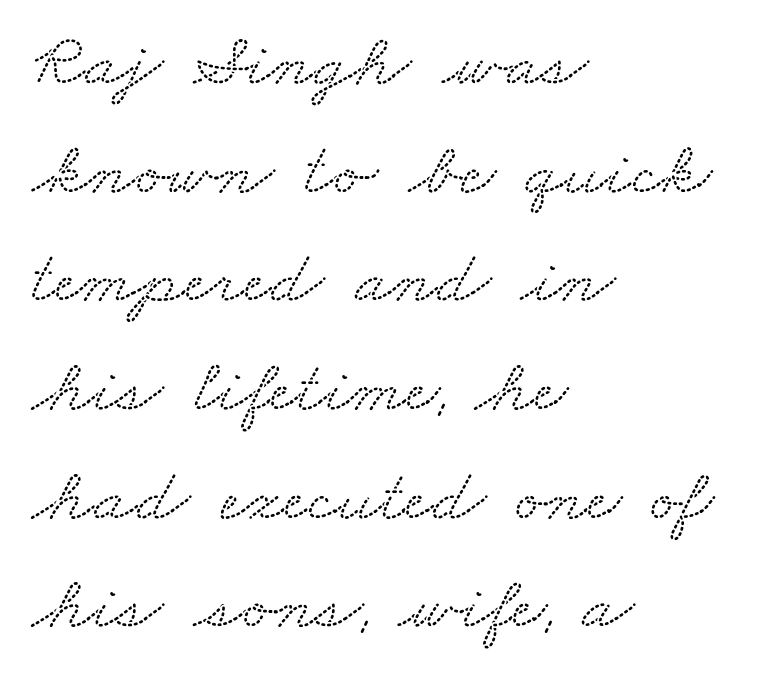
Standard letterfit; no display-style spreading of the glyphs. Leading matches the norm, producing a regular column. The rendering uses natural spacing where letterforms have individual widths. Line beginnings align vertically; line endings do not.
